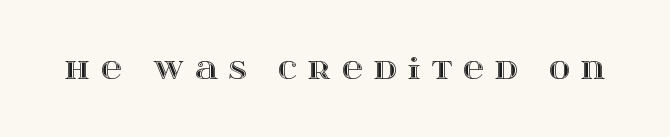
Q: Is the text italic (slanted)? A: No, it is upright.
Q: Is the text underlined? A: No.
Q: Is the spacing between letters normal or unusually wide? A: Unusually wide.
Q: Width (condensed, normal, or wide)? A: Wide.
Q: x-height? A: Large.
Q: Monospaced? A: No.
